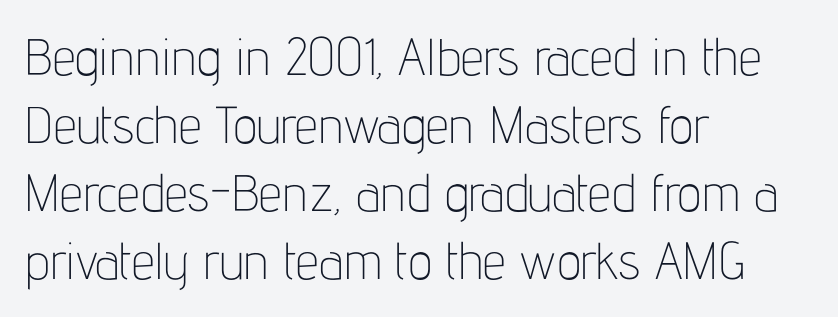
Does the lettering tilt? It doesn't — this is upright. Horizontal alignment here is leftward, the default for most running prose. Spacing verdict: proportional, widths tailored to each character. Nobody touched the tracking dial on this one. Serifs: no, the terminals of the letterforms are clean. No extra ink here — the face is not bold.
